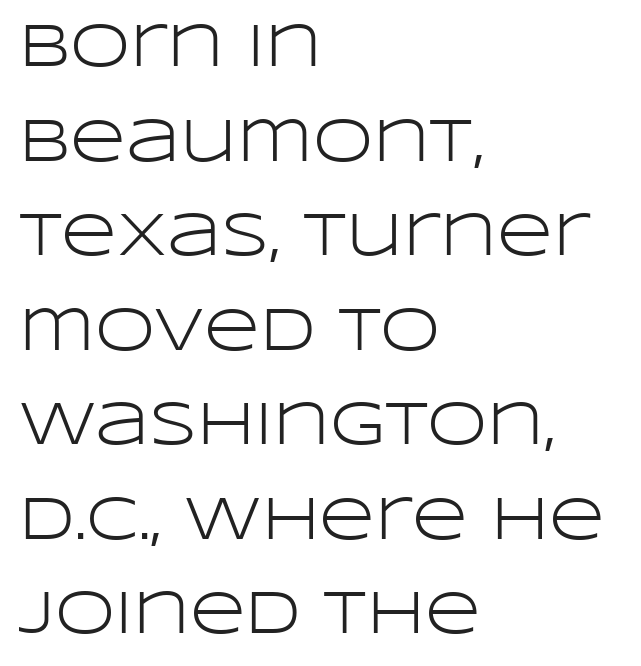
The image shows 61 px light, wide sans-serif type, upright; set left-aligned, normal line spacing (1.55x), normal letter spacing, not underlined; low stroke contrast and a large x-height.
